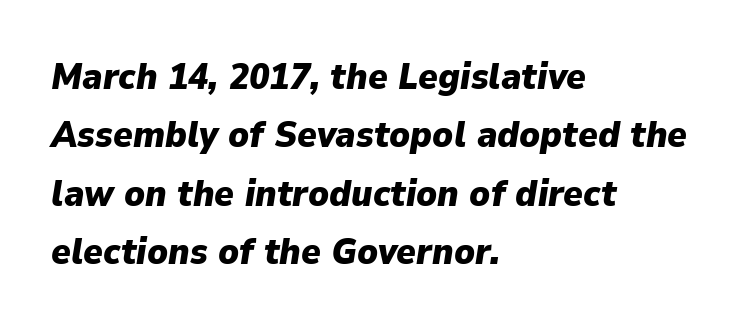
The passage shown has conventional tracking throughout. The lettering tilts uniformly, giving the passage an italic look. Stroke thickness is high; the sample reads as a true bold. Underline: absent. Each letter keeps its own natural width here, so spacing adapts to shape. Whoever set this chose a conventional vertical rhythm.
